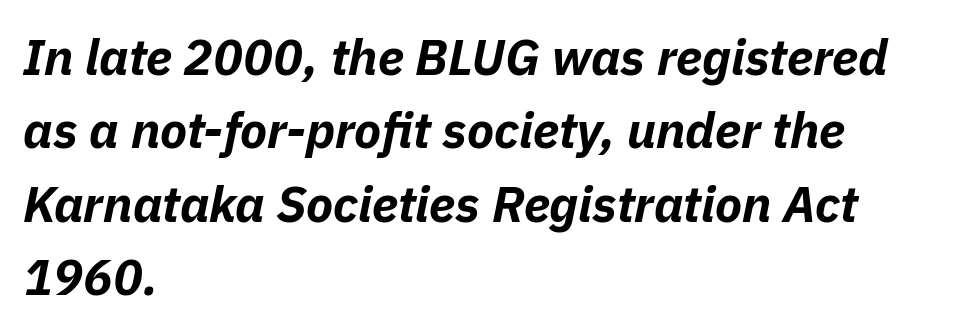
Does extra space separate the letters? No, they use regular spacing. Honestly, the row spacing looks completely unremarkable. The setting favours the left margin, as ordinary paragraphs usually do. The rendering uses a bold face; every stroke is thick and dark. Think of a printed novel: that variable character pitch is what you see here. Check the space under the baseline: it is left empty.
